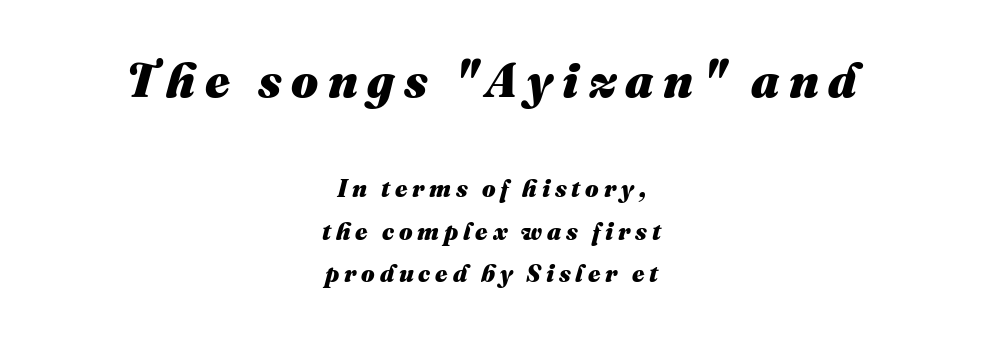
The image shows 48 px heavy type, italic (leaning right); set centered, line spacing 1.77x, unusually wide letter spacing (+0.2 em), not underlined; the first (top) block is 2.0x larger; medium stroke contrast and a medium x-height.
